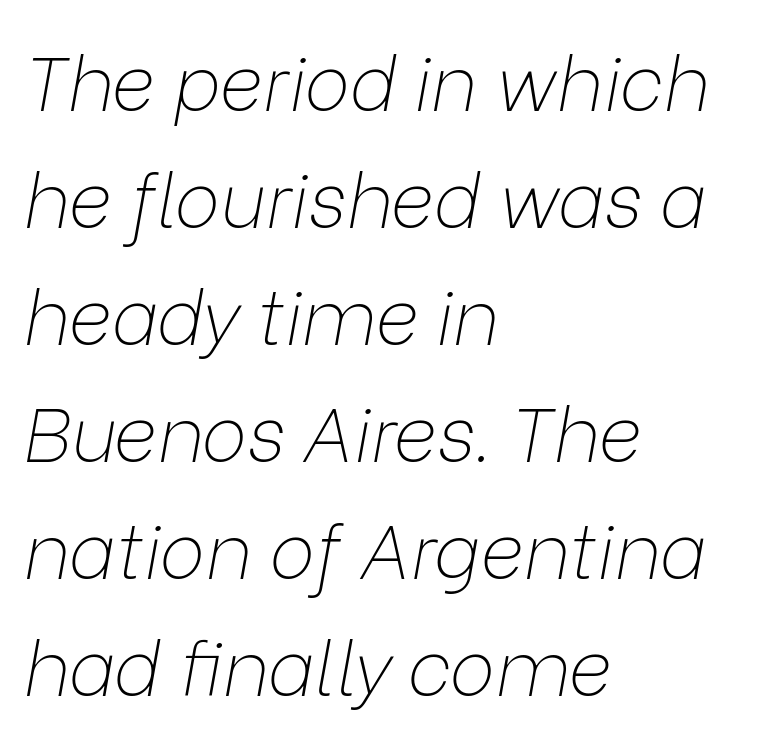
{"italic": "yes", "lean": "right", "slant_degrees": 9, "bold": "no", "weight": "thin", "width": "normal", "stroke_contrast": "low", "x_height": "medium", "monospaced": "no", "underline": "no", "align": "left", "line_spacing": "normal", "line_spacing_ratio": 1.54, "letter_spacing": "normal", "letter_spacing_em": 0.0, "glyph_px": 76}
